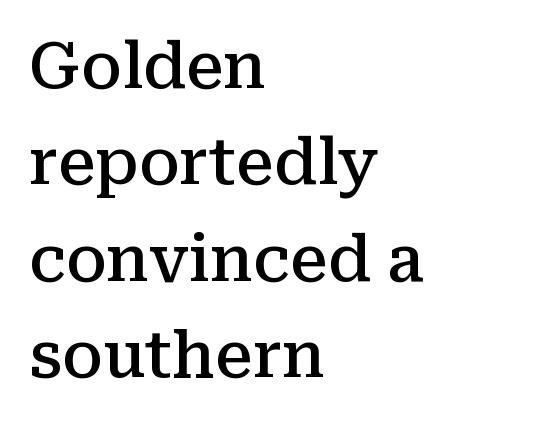
{"serif": "yes", "italic": "no", "bold": "semi", "weight": "semibold", "width": "normal", "stroke_contrast": "medium", "x_height": "medium", "monospaced": "no", "underline": "no", "align": "left", "line_spacing": "normal", "line_spacing_ratio": 1.53, "letter_spacing": "normal", "letter_spacing_em": 0.0, "glyph_px": 63}
